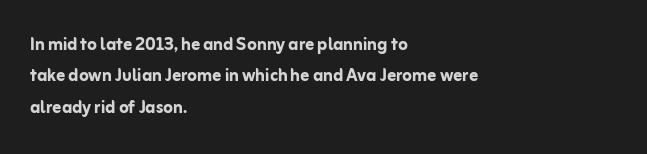
{"italic": "no", "bold": "yes", "underline": "no", "align": "left", "line_spacing": "normal", "line_spacing_ratio": 1.43, "letter_spacing": "normal", "letter_spacing_em": 0.0, "glyph_px": 22}
